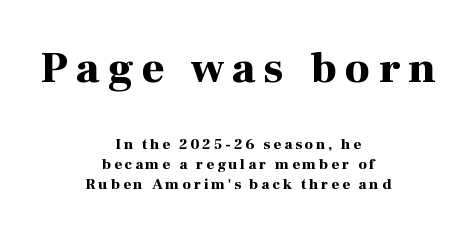
Do the letters lean? They stand straight. You get the large type first, then a drop to smaller type. Look at the bottom of the vertical strokes: they flare into serifs here. This sample has the flowing, uneven cadence of proportional lettering. The sample has been set heavy, in full bold.
